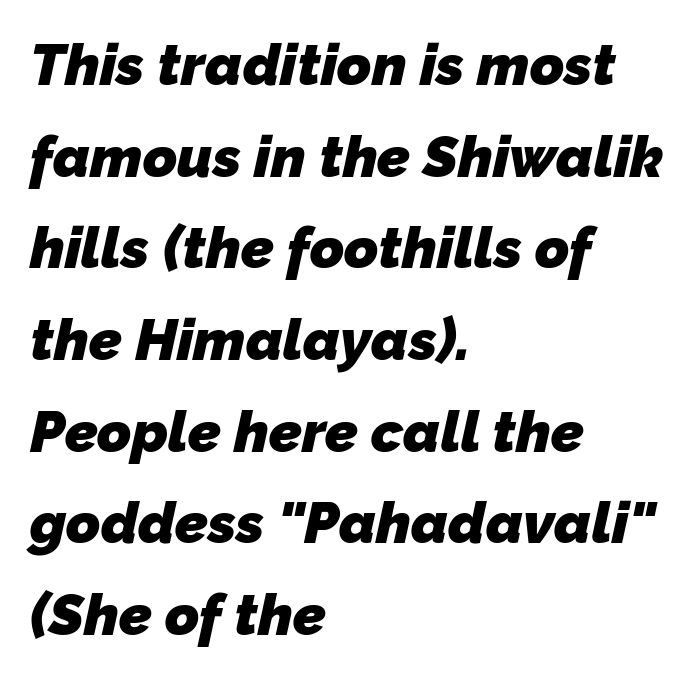
{"serif": "no", "bold": "yes", "weight": "heavy", "width": "normal", "stroke_contrast": "low", "x_height": "medium", "monospaced": "no", "underline": "no", "align": "left", "line_spacing": "normal", "line_spacing_ratio": 1.58, "letter_spacing": "normal", "letter_spacing_em": 0.0, "glyph_px": 58}
